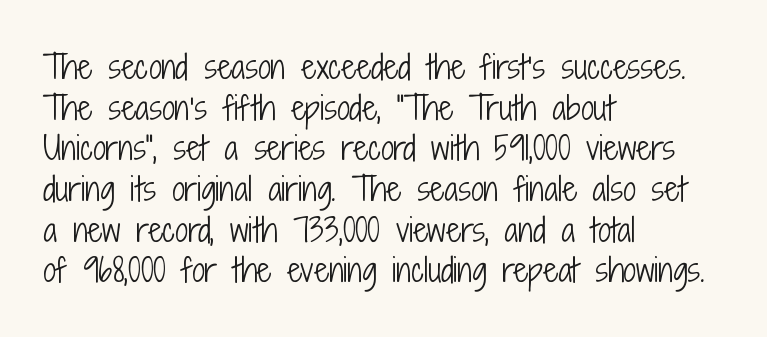
{"serif": "no", "italic": "no", "bold": "no", "weight": "light", "width": "condensed", "stroke_contrast": "low", "x_height": "medium", "monospaced": "no", "underline": "no", "align": "left", "line_spacing": "normal", "line_spacing_ratio": 1.27, "letter_spacing": "normal", "letter_spacing_em": 0.0, "glyph_px": 32}
